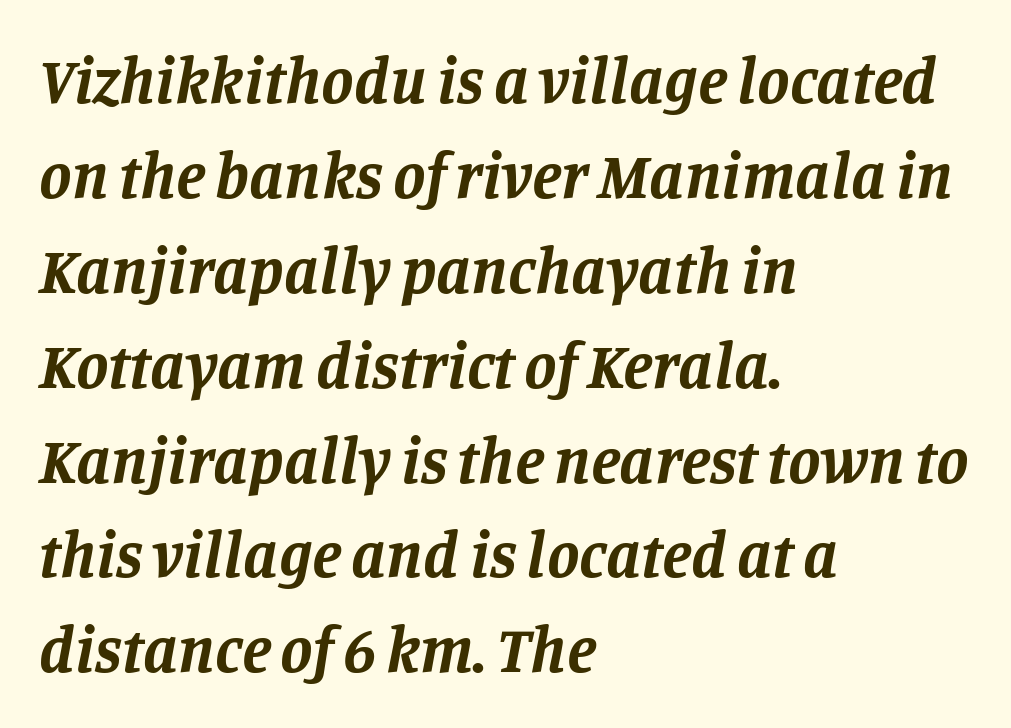
Tall strokes in this sample are angled rather than plumb. Leftover space on each line is placed entirely after the last word. The type is set solid horizontally, with unmodified tracking. The letters carry serifs — small finishing strokes at the ends of their stems.
